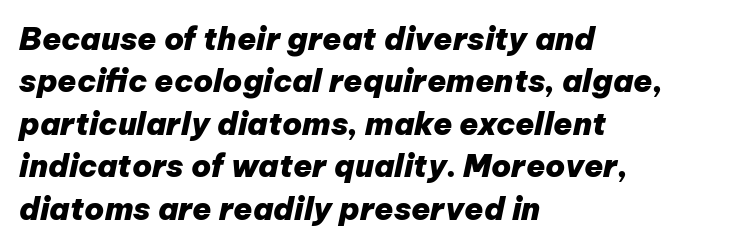
Q: Is the text bold? A: Yes.
Q: Is the text italic (slanted)? A: Yes, it leans right by about 12 degrees.
Q: Is the text underlined? A: No.
Q: How is the paragraph aligned? A: Left-aligned.
Q: Is the spacing between letters normal or unusually wide? A: Normal.
Q: Is the spacing between lines tight, normal or loose? A: Normal.
Q: Width (condensed, normal, or wide)? A: Normal.
Q: Stroke contrast? A: Low.
Q: x-height? A: Medium.
Q: Monospaced? A: No.
